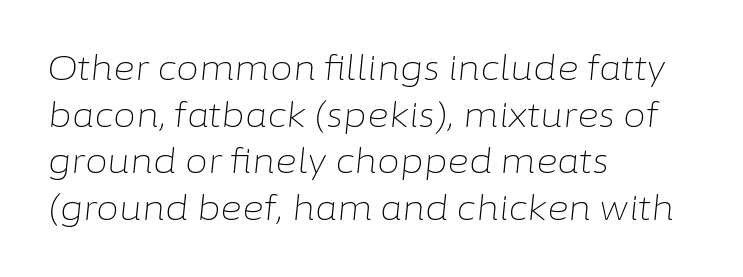
The image shows 33 px light type, italic (leaning right); set left-aligned, normal line spacing (1.41x), normal letter spacing, not underlined; low stroke contrast and a medium x-height.
